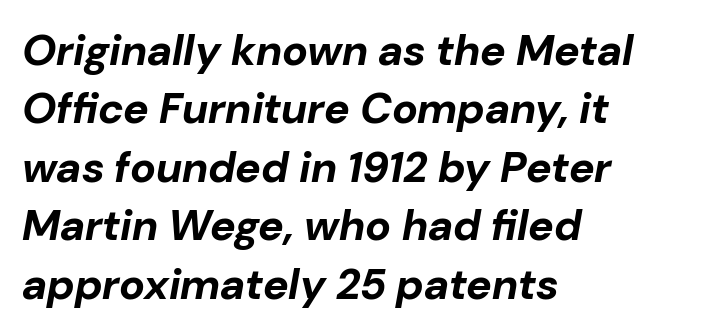
The image shows 43 px bold type, italic (leaning right); set left-aligned, normal line spacing (1.36x), normal letter spacing, not underlined; low stroke contrast and a medium x-height.
